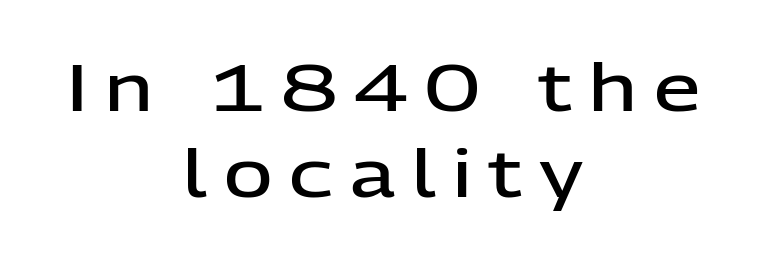
{"serif": "no", "italic": "no", "bold": "semi", "weight": "semibold", "width": "normal", "stroke_contrast": "low", "x_height": "medium", "monospaced": "no", "underline": "no", "align": "center", "line_spacing": "normal", "line_spacing_ratio": 1.3, "letter_spacing": "wide", "letter_spacing_em": 0.26, "glyph_px": 66}
